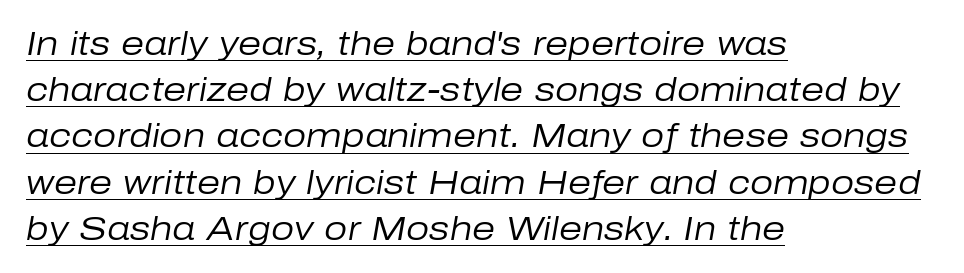
Honestly, the letter spacing is just normal — you wouldn't notice it. Students, observe the line beneath the letters — that is underlining. The letters are slanted; this is an italic face. Where is the straight margin? On the left. Is this a heavy cut? Hardly; it is regular or lighter.
